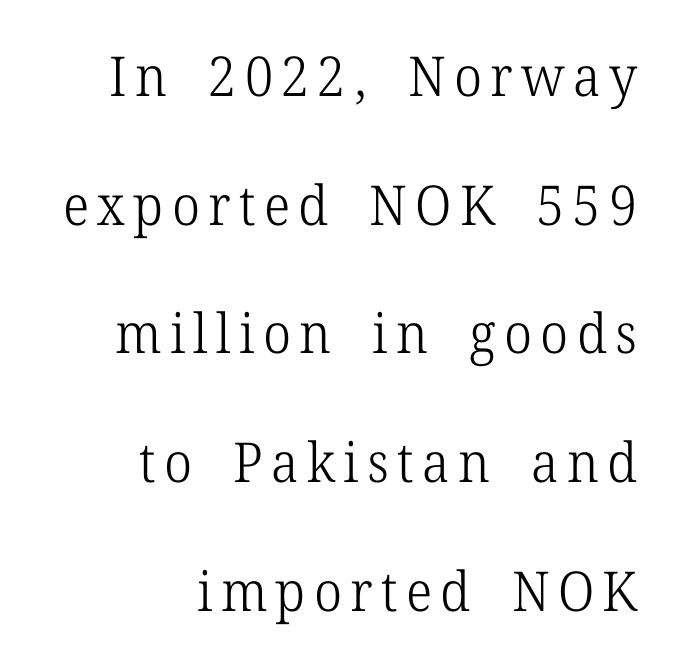
{"serif": "yes", "italic": "no", "bold": "no", "weight": "light", "width": "normal", "stroke_contrast": "low", "x_height": "medium", "monospaced": "no", "underline": "no", "align": "right", "line_spacing": "loose", "line_spacing_ratio": 2.34, "glyph_px": 55}
